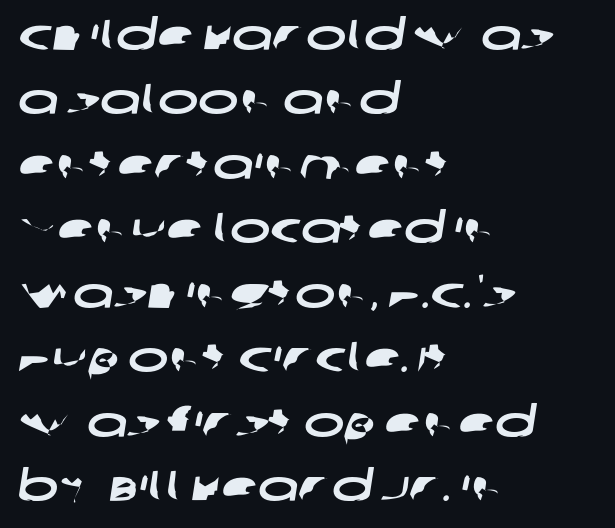
{"serif": "no", "width": "wide", "stroke_contrast": "low", "x_height": "large", "monospaced": "no", "underline": "no", "align": "left", "line_spacing": "normal", "line_spacing_ratio": 1.5, "letter_spacing": "normal", "letter_spacing_em": 0.0, "glyph_px": 43}
